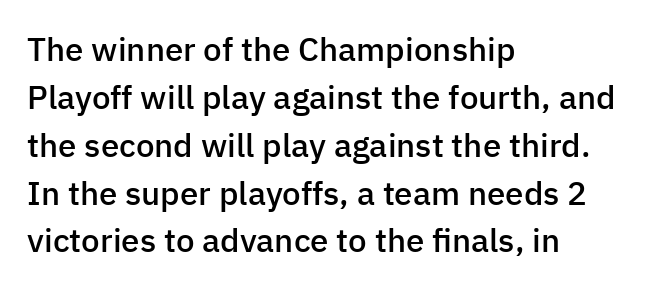
{"serif": "no", "italic": "no", "bold": "semi", "weight": "semibold", "width": "normal", "stroke_contrast": "low", "x_height": "medium", "monospaced": "no", "underline": "no", "align": "left", "line_spacing": "normal", "line_spacing_ratio": 1.45, "letter_spacing": "normal", "letter_spacing_em": 0.0, "glyph_px": 33}
